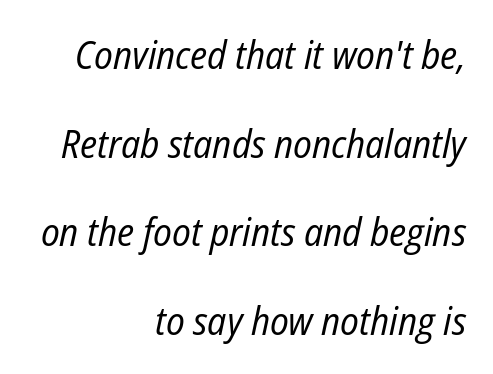
The line texture is even and compact thanks to regular tracking. Varying glyph widths throughout — classic text-font behaviour. The words here are not underlined. Rendered with sloped, italic letterforms. A light-to-regular cut is what we see here. Horizontal bands of white between lines are thick stripes.
